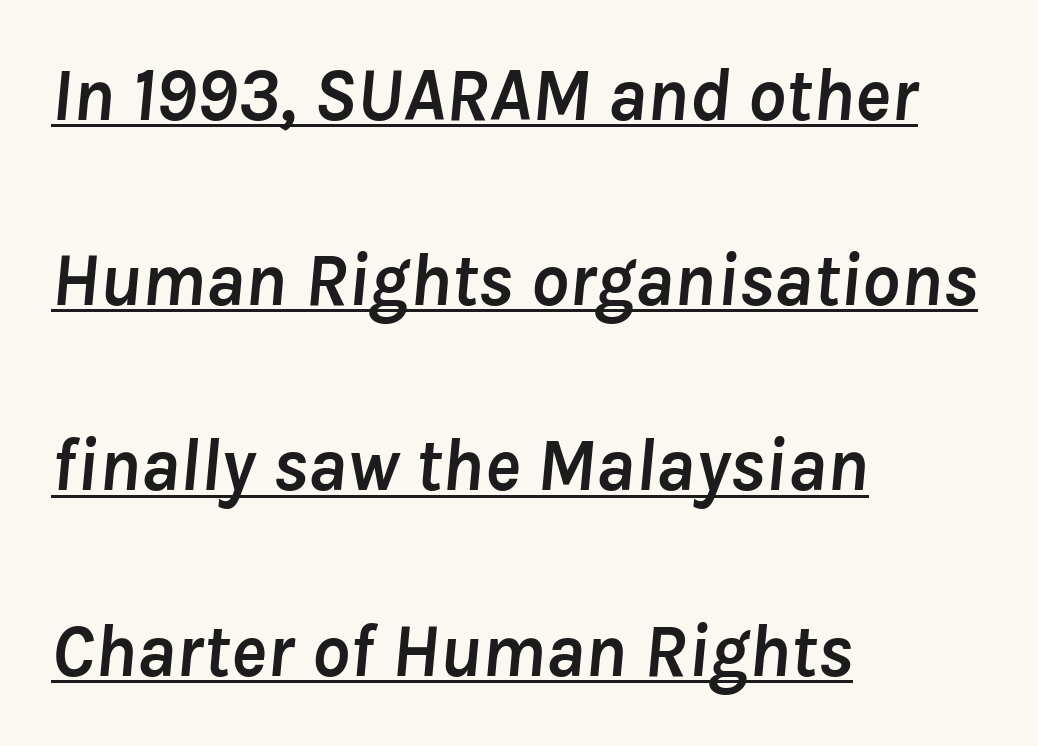
You could not count columns in this text — the font is proportionally spaced. Characters are canted at an angle relative to the baseline's perpendicular. Observe the ordinary spacing: letters are neighbours, not strangers. A student would call this left alignment; a typographer would say flush left, rag right. A rule runs beneath these lines of type. Rows of type keep a wide berth in the vertical direction.
